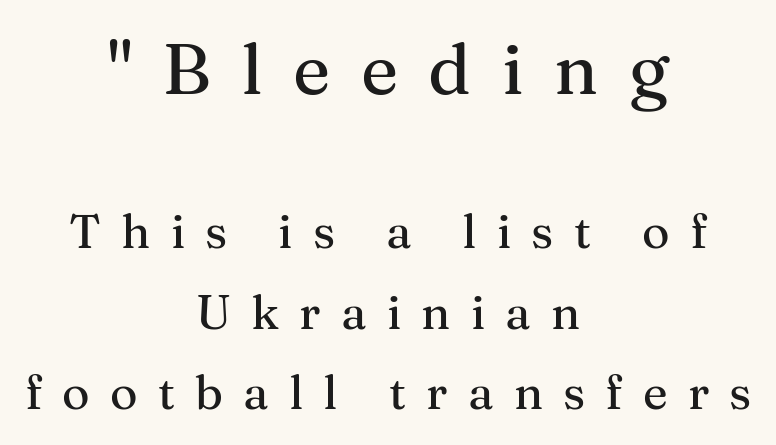
No word sits above an underline. The rendering inserts visible extra space after every character. Little horizontal feet cap the strokes, marking this as serif type. Here the designer chose a conventional face with non-uniform glyph widths.
